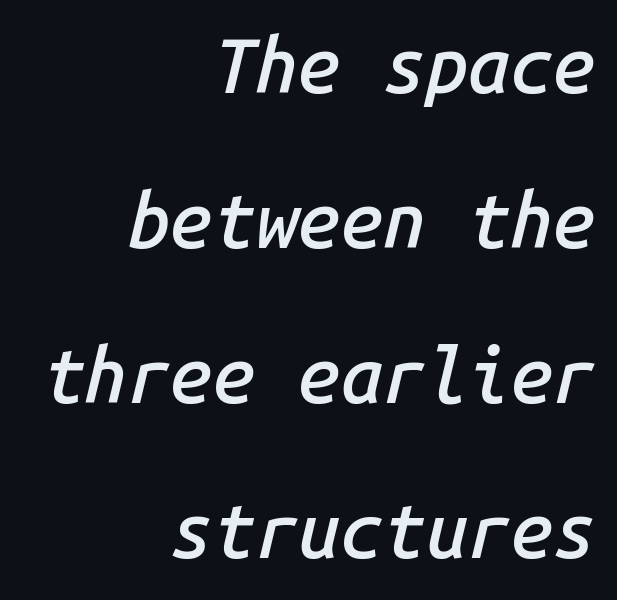
{"italic": "yes", "lean": "right", "slant_degrees": 14, "bold": "semi", "weight": "semibold", "width": "normal", "stroke_contrast": "low", "x_height": "medium", "monospaced": "yes", "underline": "no", "align": "right", "line_spacing": "loose", "line_spacing_ratio": 2.04, "letter_spacing": "normal", "letter_spacing_em": 0.0, "glyph_px": 76}
